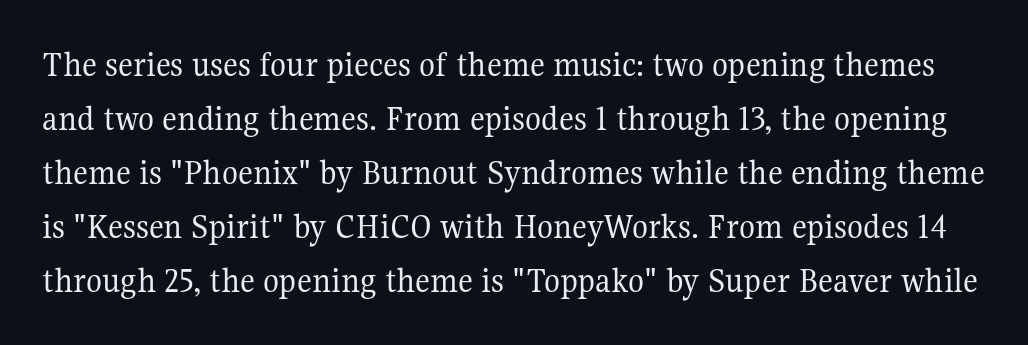
{"serif": "yes", "italic": "no", "bold": "no", "weight": "regular", "width": "normal", "stroke_contrast": "medium", "x_height": "medium", "monospaced": "no", "underline": "no", "line_spacing": "normal", "line_spacing_ratio": 1.46, "letter_spacing": "normal", "letter_spacing_em": 0.0, "glyph_px": 37}
